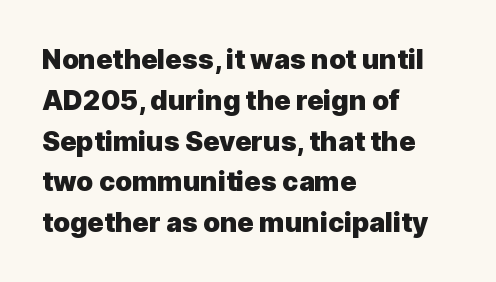
The image shows 27 px bold type, upright; set left-aligned, normal line spacing (1.51x), normal letter spacing, not underlined.
